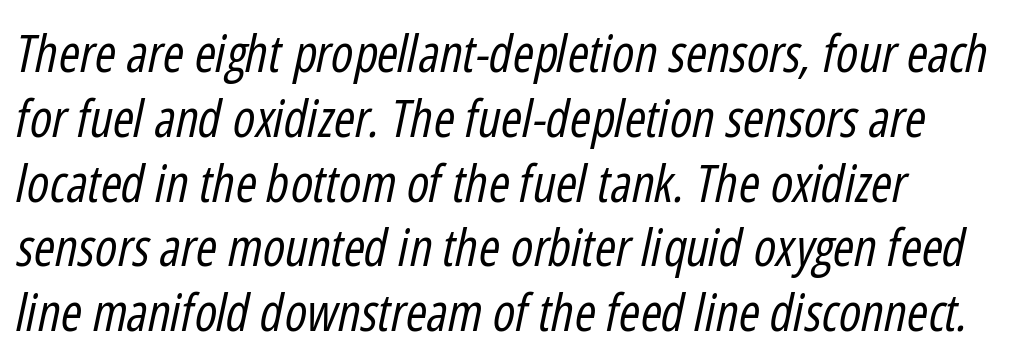
Q: Is the text bold? A: No.
Q: Is the text italic (slanted)? A: Yes, it leans right by about 12 degrees.
Q: Is the text underlined? A: No.
Q: How is the paragraph aligned? A: Left-aligned.
Q: Is the spacing between letters normal or unusually wide? A: Normal.
Q: Is the spacing between lines tight, normal or loose? A: Normal.
Q: Width (condensed, normal, or wide)? A: Condensed.
Q: Stroke contrast? A: Low.
Q: x-height? A: Medium.
Q: Monospaced? A: No.
